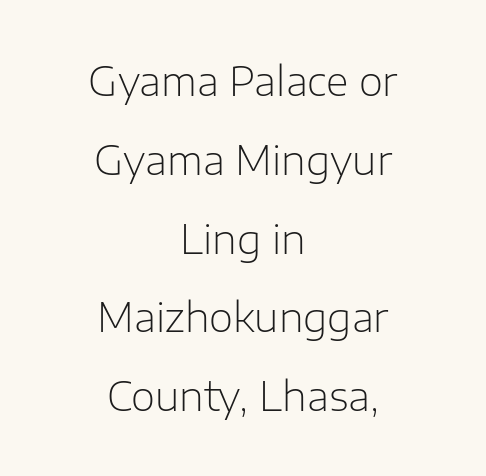
Looks like regular typesetting: each glyph gets only the width it needs. The designer dialed line spacing up above the default. Type style note: lacks serifs. Each word holds together tightly as a unit, with standard inter-letter gaps.
